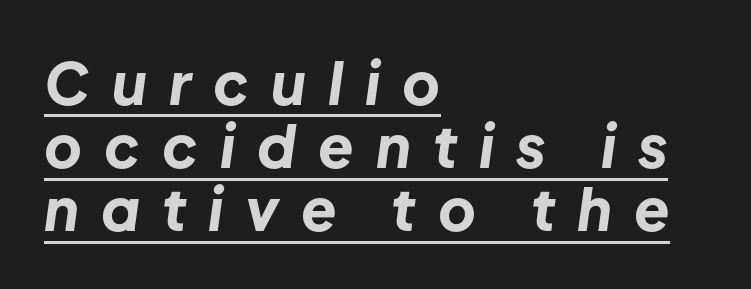
Q: Is the text bold? A: Yes.
Q: Is the text italic (slanted)? A: Yes, it leans right by about 8 degrees.
Q: Is the text underlined? A: Yes.
Q: How is the paragraph aligned? A: Left-aligned.
Q: Is the spacing between letters normal or unusually wide? A: Unusually wide.
Q: Is the spacing between lines tight, normal or loose? A: Tight.
Q: Width (condensed, normal, or wide)? A: Normal.
Q: Stroke contrast? A: Low.
Q: x-height? A: Medium.
Q: Monospaced? A: No.
